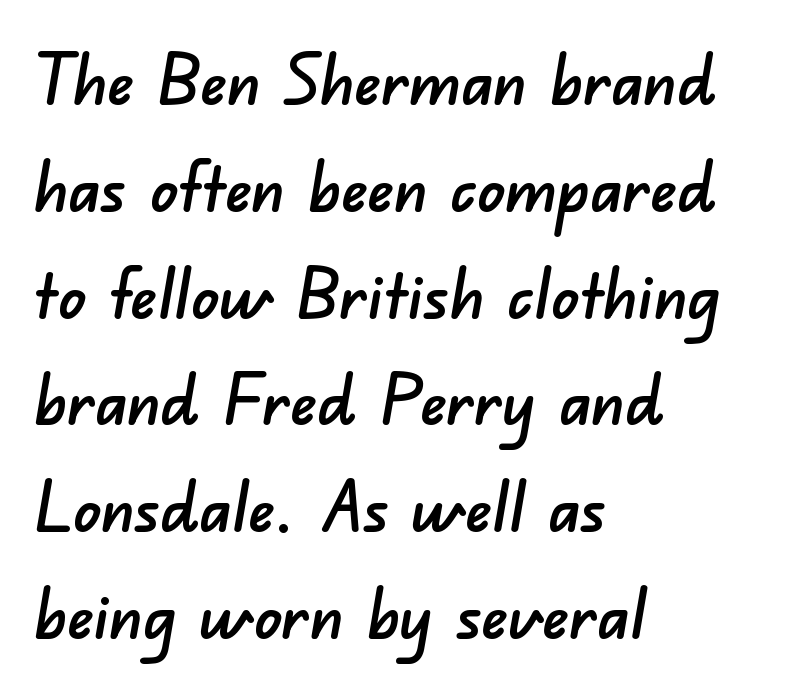
The image shows 68 px sans-serif type; set left-aligned, normal line spacing (1.57x), normal letter spacing, not underlined; low stroke contrast and a small x-height.
